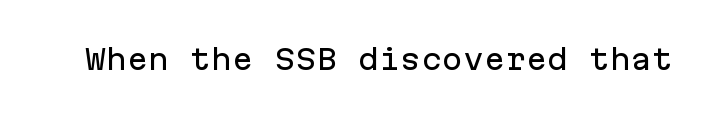
{"serif": "no", "italic": "no", "width": "normal", "stroke_contrast": "low", "x_height": "medium", "monospaced": "yes", "underline": "no", "letter_spacing": "normal", "letter_spacing_em": 0.0, "glyph_px": 28}
